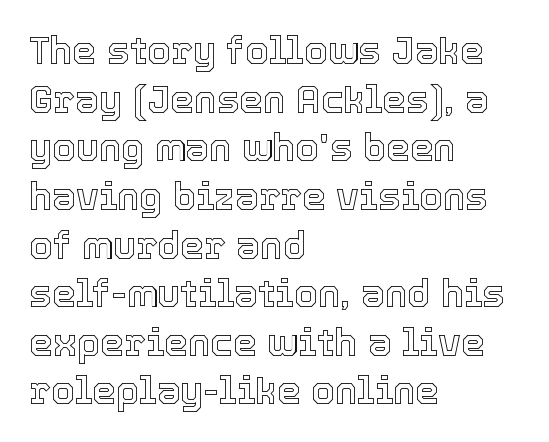
Q: Is the text italic (slanted)? A: No, it is upright.
Q: Is the text underlined? A: No.
Q: How is the paragraph aligned? A: Left-aligned.
Q: Is the spacing between letters normal or unusually wide? A: Normal.
Q: Is the spacing between lines tight, normal or loose? A: Normal.
Q: Width (condensed, normal, or wide)? A: Normal.
Q: x-height? A: Medium.
Q: Monospaced? A: No.
